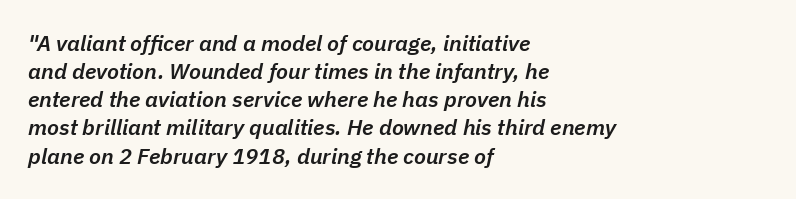
The image shows 22 px text type, italic (leaning right); set left-aligned, normal line spacing (1.28x), normal letter spacing, not underlined.
